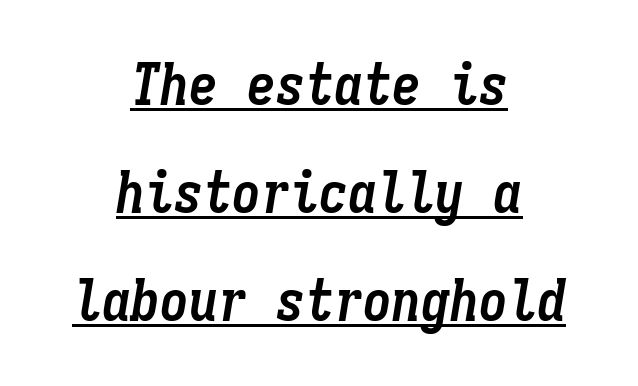
Does a line run under the words? Yes, clearly. These lines are rendered in a fixed-pitch font. Tracking value appears to be zero — textbook default spacing. Compared with an ordinary text face, these strokes are far heavier — a full bold. Does the copy run flush right? No — it is centered line by line.
